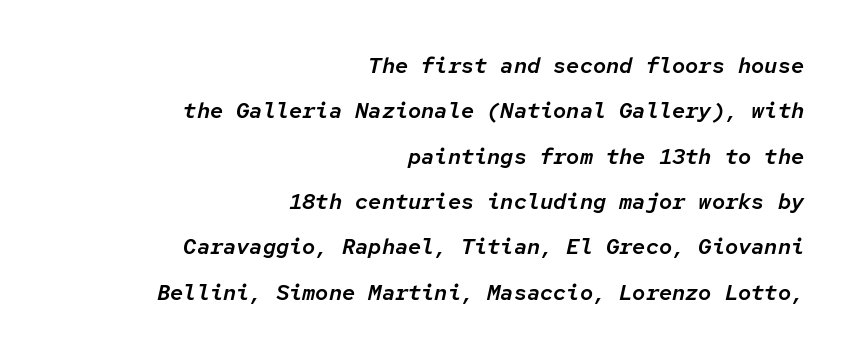
Words appear dense and cohesive because spacing is normal. Tall strokes in this sample are angled rather than plumb. All the whitespace from short lines collects on the left. Does the leading feel generous? Absolutely, it's lavish. The space directly below the letters is spotless.
